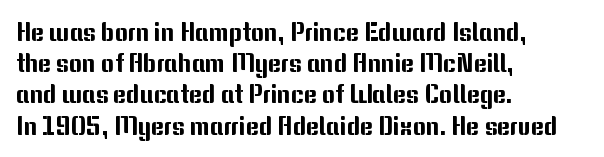
If you drew a line through each stem, it would be perfectly vertical. Leading: standard. The setting favours the left margin, as ordinary paragraphs usually do. Nobody touched the tracking dial on this one. Lines of text with bare space underneath.
